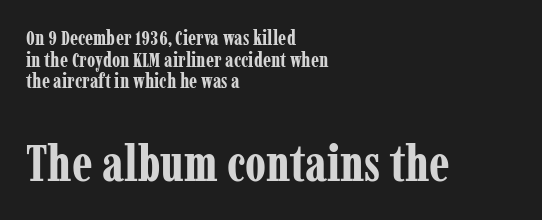
The image shows 51 px bold, condensed serif type, upright; set left-aligned, tight line spacing (1.08x), normal letter spacing, not underlined; the second (bottom) block is 2.55x larger; low stroke contrast and a medium x-height.
